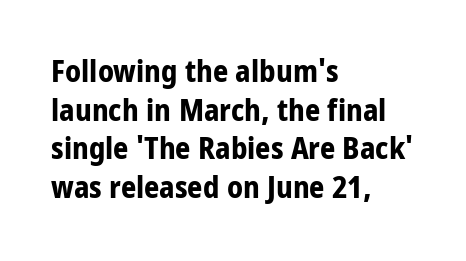
{"serif": "no", "italic": "no", "bold": "yes", "weight": "bold", "width": "condensed", "stroke_contrast": "low", "x_height": "large", "monospaced": "no", "underline": "no", "align": "left", "line_spacing": "normal", "line_spacing_ratio": 1.29, "letter_spacing": "normal", "letter_spacing_em": 0.0, "glyph_px": 30}
